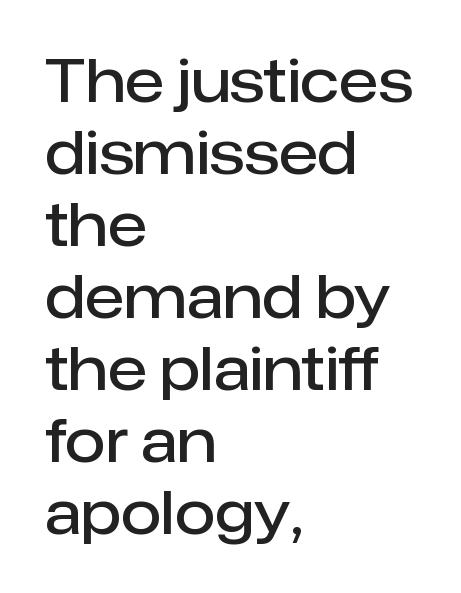
Q: Is the text bold? A: Semi-bold.
Q: Is the text italic (slanted)? A: No, it is upright.
Q: Is the typeface a serif or a sans-serif typeface? A: Sans-serif.
Q: Is the text underlined? A: No.
Q: How is the paragraph aligned? A: Left-aligned.
Q: Is the spacing between letters normal or unusually wide? A: Normal.
Q: Width (condensed, normal, or wide)? A: Normal.
Q: Stroke contrast? A: Low.
Q: x-height? A: Medium.
Q: Monospaced? A: No.
